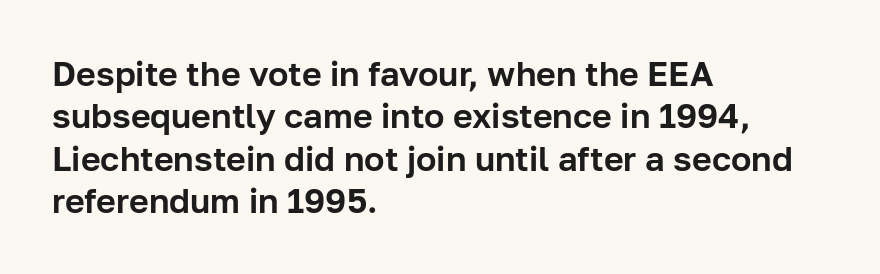
{"serif": "no", "italic": "no", "width": "normal", "stroke_contrast": "low", "x_height": "medium", "monospaced": "no", "underline": "no", "align": "left", "line_spacing": "normal", "line_spacing_ratio": 1.25, "letter_spacing": "normal", "letter_spacing_em": 0.0, "glyph_px": 34}
